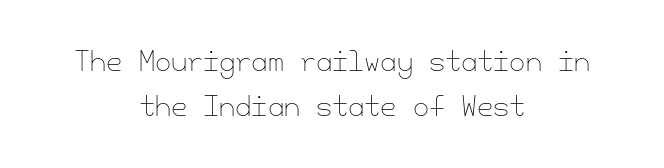
{"italic": "no", "bold": "no", "underline": "no", "align": "center", "line_spacing_ratio": 1.75, "letter_spacing": "normal", "letter_spacing_em": 0.0, "glyph_px": 26}
